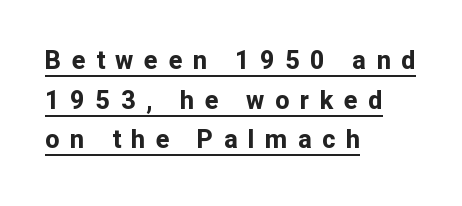
{"italic": "no", "bold": "yes", "underline": "yes", "align": "left", "line_spacing": "normal", "line_spacing_ratio": 1.59, "letter_spacing": "wide", "letter_spacing_em": 0.43, "glyph_px": 25}
